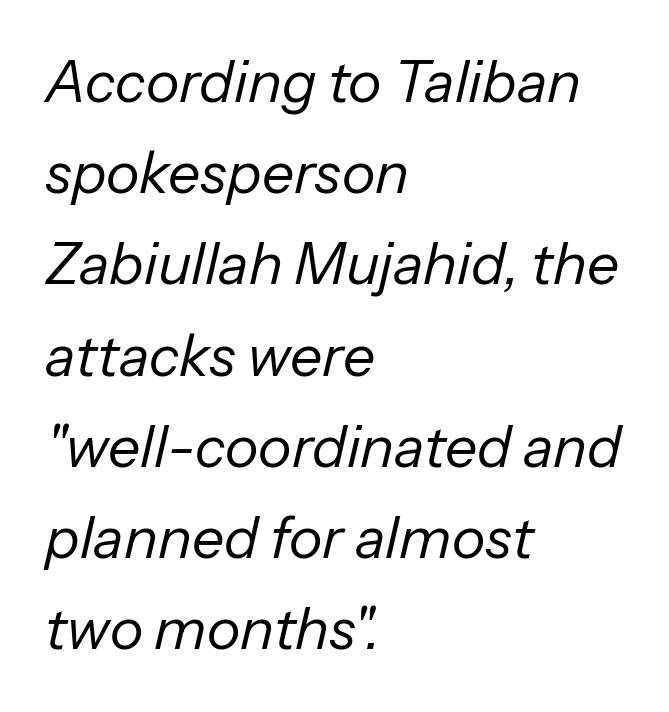
Q: Is the text bold? A: No.
Q: Is the text italic (slanted)? A: Yes, it leans right by about 13 degrees.
Q: Is the text underlined? A: No.
Q: How is the paragraph aligned? A: Left-aligned.
Q: Is the spacing between letters normal or unusually wide? A: Normal.
Q: Is the spacing between lines tight, normal or loose? A: Normal.
Q: Width (condensed, normal, or wide)? A: Normal.
Q: Stroke contrast? A: Low.
Q: x-height? A: Medium.
Q: Monospaced? A: No.
